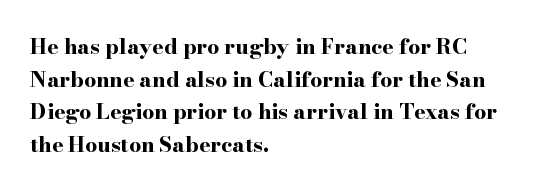
The image shows 21 px bold type, upright; set left-aligned, normal line spacing (1.55x), normal letter spacing, not underlined.
